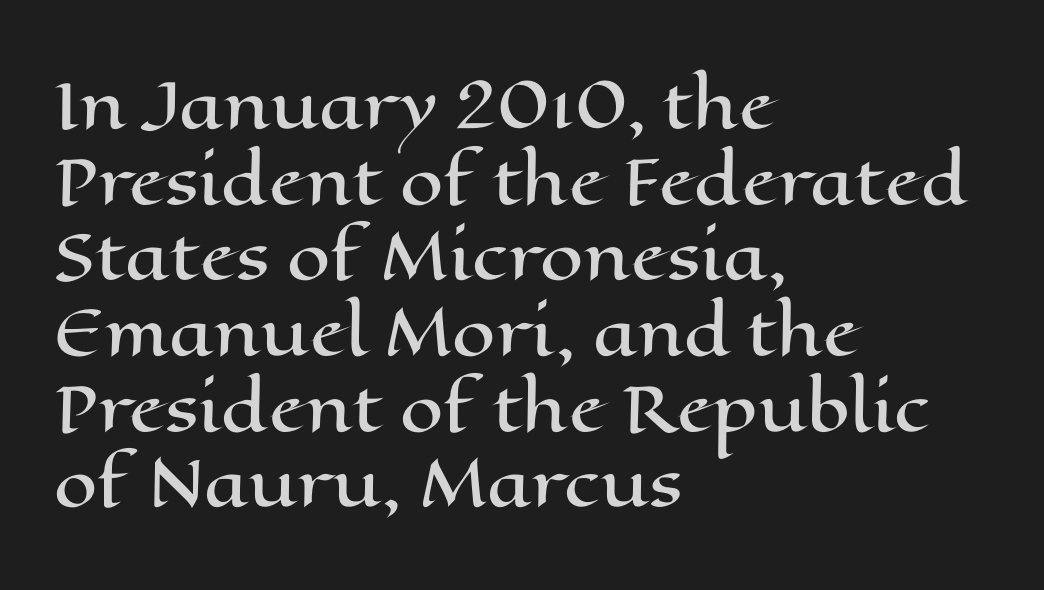
The image shows 62 px wide type, upright; set left-aligned, line spacing 1.22x, normal letter spacing, not underlined; high stroke contrast and a medium x-height.
